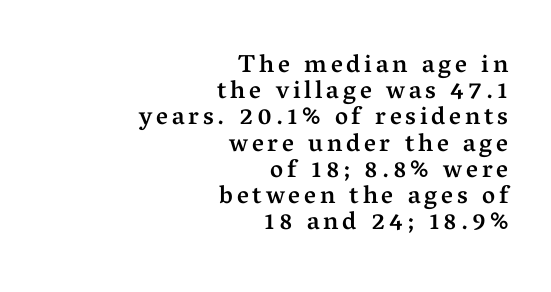
The image shows 25 px text type, upright; set right-aligned, tight line spacing (1.05x), not underlined.
